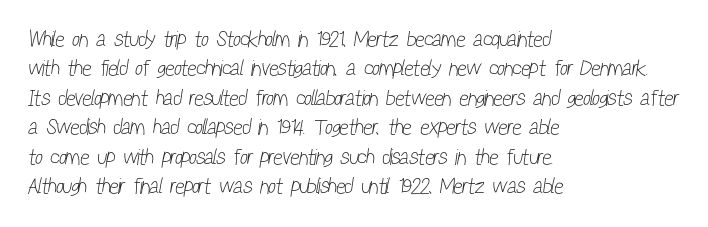
The rendering uses a moderate line-height, typical for paragraphs. Nothing heavy about these letters — not bold at all. In CSS terms this would be text-align: left. No extra tracking has been applied to these lines.
